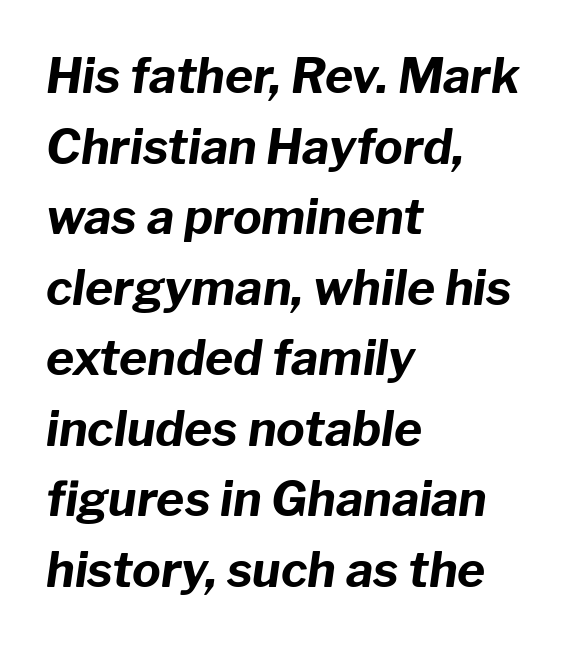
{"italic": "yes", "lean": "right", "slant_degrees": 8, "bold": "yes", "weight": "bold", "width": "normal", "stroke_contrast": "low", "x_height": "medium", "monospaced": "no", "underline": "no", "align": "left", "line_spacing": "normal", "line_spacing_ratio": 1.47, "letter_spacing": "normal", "letter_spacing_em": 0.0, "glyph_px": 48}
